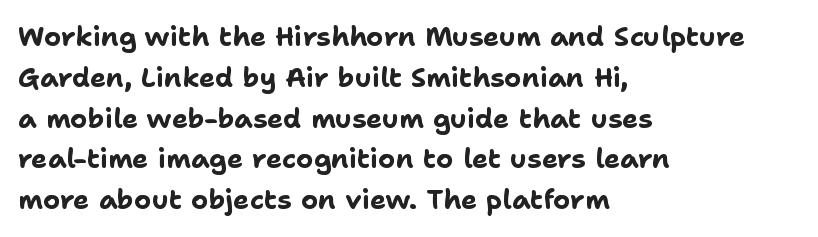
This is the regular roman posture of the typeface. Regarding leading, the lines here are spaced in the standard way. Heft: maximum for text — a bold. The specimen omits any rule beneath the text block's lines.
